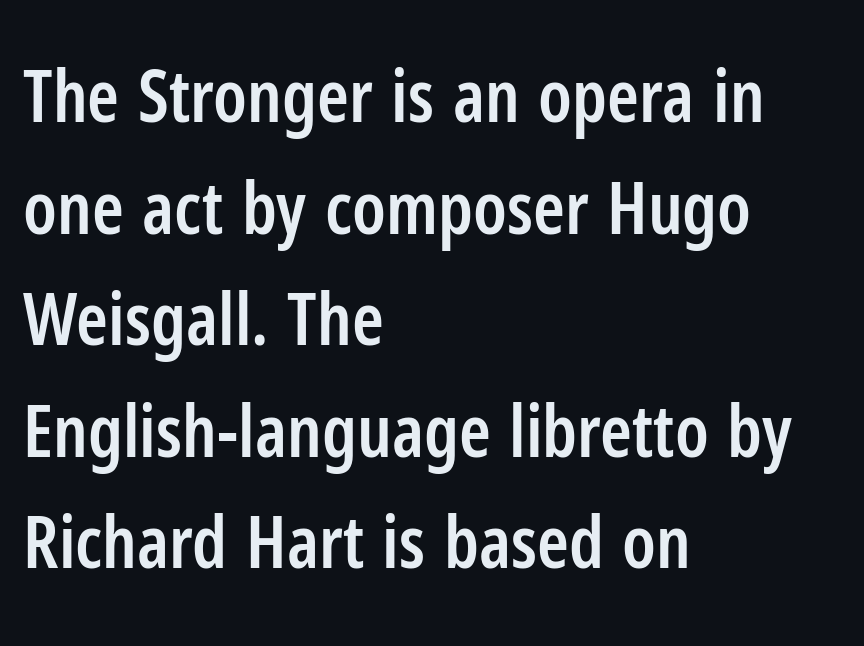
The image shows 72 px semibold, condensed sans-serif type, upright; set left-aligned, normal line spacing (1.55x), normal letter spacing, not underlined; low stroke contrast and a medium x-height.
